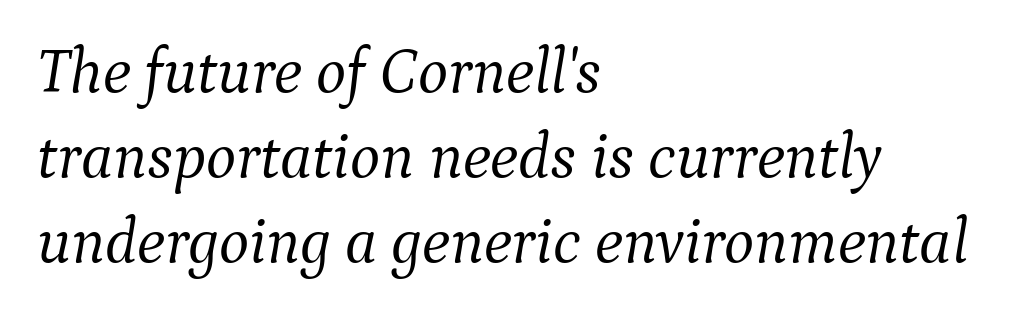
{"serif": "yes", "italic": "yes", "lean": "right", "slant_degrees": 9, "bold": "no", "weight": "light", "width": "normal", "stroke_contrast": "medium", "x_height": "medium", "monospaced": "no", "underline": "no", "align": "left", "line_spacing": "normal", "line_spacing_ratio": 1.33, "letter_spacing": "normal", "letter_spacing_em": 0.0, "glyph_px": 64}
